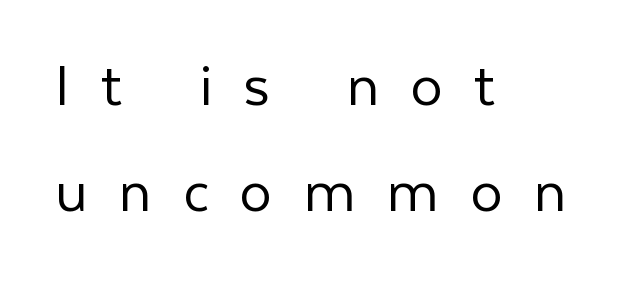
{"serif": "no", "italic": "no", "bold": "no", "weight": "light", "width": "normal", "stroke_contrast": "low", "x_height": "medium", "monospaced": "no", "underline": "no", "align": "left", "line_spacing": "normal", "line_spacing_ratio": 1.66, "letter_spacing": "wide", "letter_spacing_em": 0.49, "glyph_px": 64}
